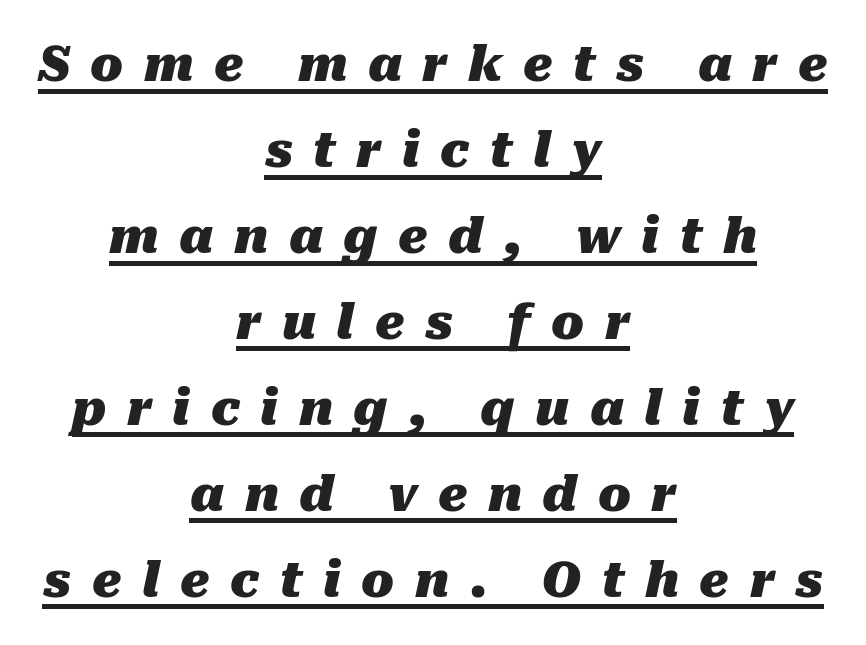
Stroke thickness is high; the sample reads as a true bold. Characters are canted at an angle relative to the baseline's perpendicular. Notice how a bar underscores the lettering throughout. Leftover space on each line is divided equally before and after the words. The gaps between neighbouring characters are conspicuously large.
